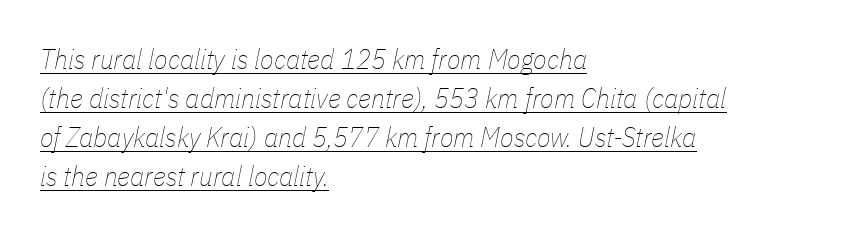
Q: Is the text bold? A: No.
Q: Is the text italic (slanted)? A: Yes, it leans right by about 11 degrees.
Q: Is the text underlined? A: Yes.
Q: How is the paragraph aligned? A: Left-aligned.
Q: Is the spacing between letters normal or unusually wide? A: Normal.
Q: Is the spacing between lines tight, normal or loose? A: Normal.
Q: Width (condensed, normal, or wide)? A: Condensed.
Q: Stroke contrast? A: Low.
Q: x-height? A: Medium.
Q: Monospaced? A: No.
